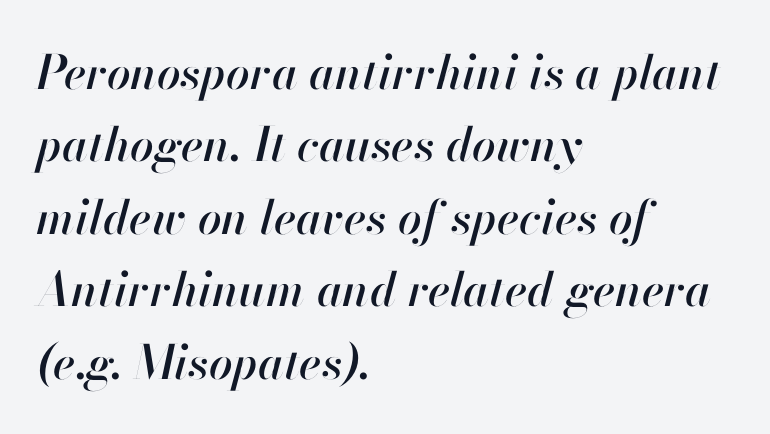
The image shows 47 px text type, italic (leaning right); set left-aligned, normal line spacing (1.54x), normal letter spacing, not underlined; high stroke contrast and a small x-height.
